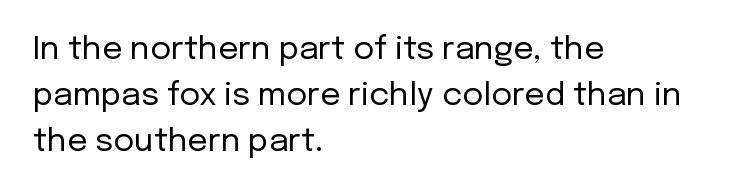
The image shows 32 px regular-weight sans-serif type, upright; set left-aligned, normal line spacing (1.43x), normal letter spacing, not underlined; low stroke contrast and a medium x-height.
